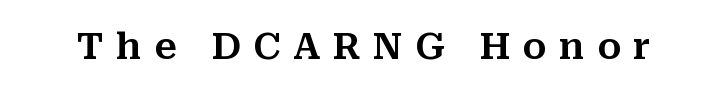
The image shows 37 px serif type, upright; set unusually wide letter spacing (+0.33 em), not underlined; medium stroke contrast and a medium x-height.
